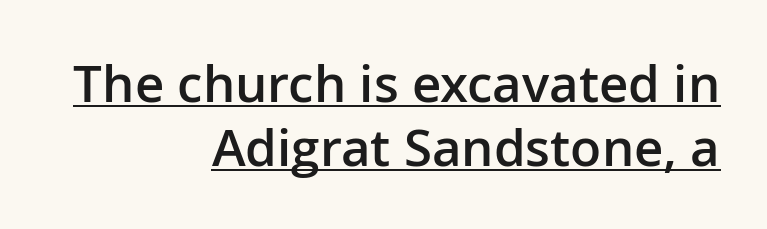
Typeset ragged left — the right edge is the straight one. The letters stand upright; this is a roman face. A baseline rule has been typeset under these characters. Proportional: the letters do not fall into vertical columns.
